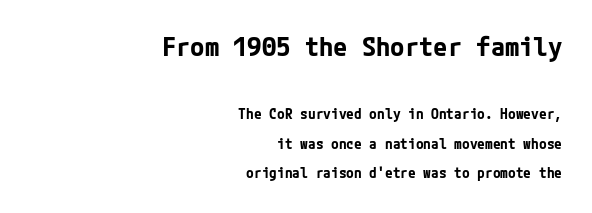
The paragraph shown leans on its right margin. The gap between lines stays unmarked. Chunky letters — that's bold for sure. Of the two passages, the one on top uses the larger point size. The designer dialed line spacing up above the default. Glyph-to-glyph distance matches everyday printed text.
